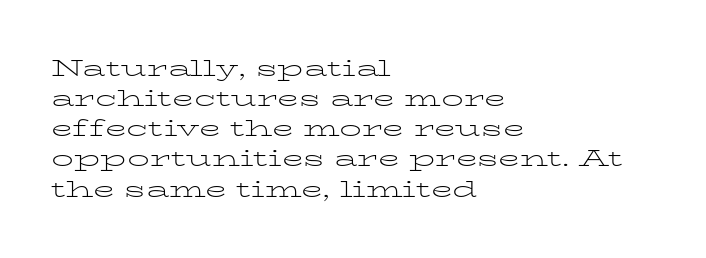
Q: Is the text bold? A: No.
Q: Is the text italic (slanted)? A: No, it is upright.
Q: Is the text underlined? A: No.
Q: How is the paragraph aligned? A: Left-aligned.
Q: Is the spacing between letters normal or unusually wide? A: Normal.
Q: Is the spacing between lines tight, normal or loose? A: Normal.
